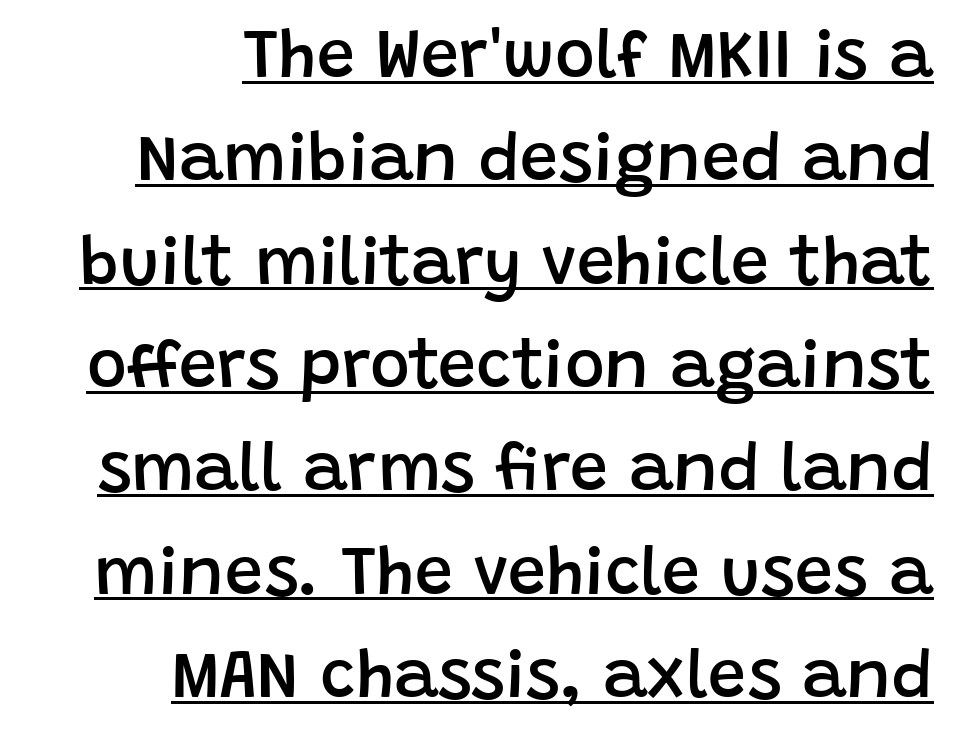
The image shows 68 px semibold sans-serif type, upright; set right-aligned, normal line spacing (1.52x), normal letter spacing, underlined; low stroke contrast and a large x-height.
